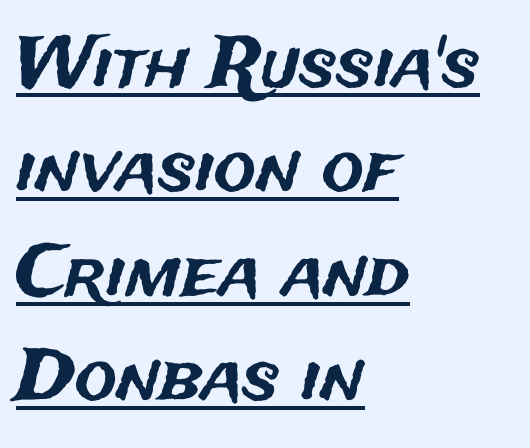
Q: Is the text italic (slanted)? A: Yes.
Q: Is the typeface a serif or a sans-serif typeface? A: Sans-serif.
Q: Is the text underlined? A: Yes.
Q: How is the paragraph aligned? A: Left-aligned.
Q: Is the spacing between letters normal or unusually wide? A: Normal.
Q: Is the spacing between lines tight, normal or loose? A: Normal.
Q: Width (condensed, normal, or wide)? A: Normal.
Q: Stroke contrast? A: Medium.
Q: x-height? A: Medium.
Q: Monospaced? A: No.
